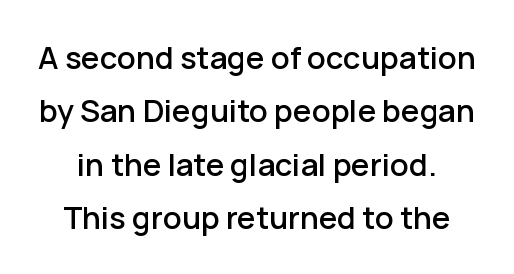
Q: Is the text italic (slanted)? A: No, it is upright.
Q: Is the typeface a serif or a sans-serif typeface? A: Sans-serif.
Q: Is the text underlined? A: No.
Q: Is the spacing between letters normal or unusually wide? A: Normal.
Q: Width (condensed, normal, or wide)? A: Normal.
Q: Stroke contrast? A: Low.
Q: x-height? A: Medium.
Q: Monospaced? A: No.
